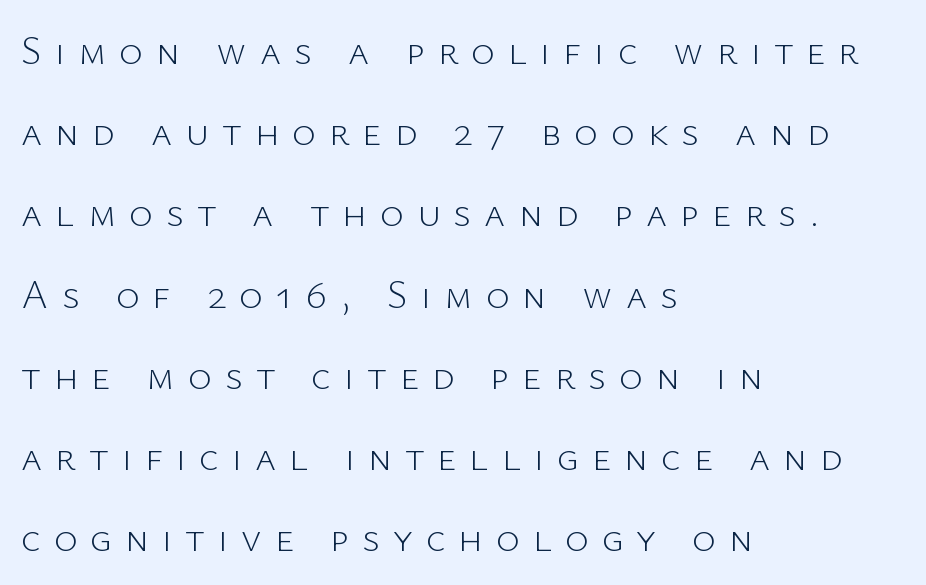
Q: Is the text bold? A: No.
Q: Is the text italic (slanted)? A: No, it is upright.
Q: Is the typeface a serif or a sans-serif typeface? A: Sans-serif.
Q: Is the text underlined? A: No.
Q: How is the paragraph aligned? A: Left-aligned.
Q: Is the spacing between letters normal or unusually wide? A: Unusually wide.
Q: Is the spacing between lines tight, normal or loose? A: Loose.
Q: Width (condensed, normal, or wide)? A: Normal.
Q: Stroke contrast? A: Low.
Q: x-height? A: Medium.
Q: Monospaced? A: No.
